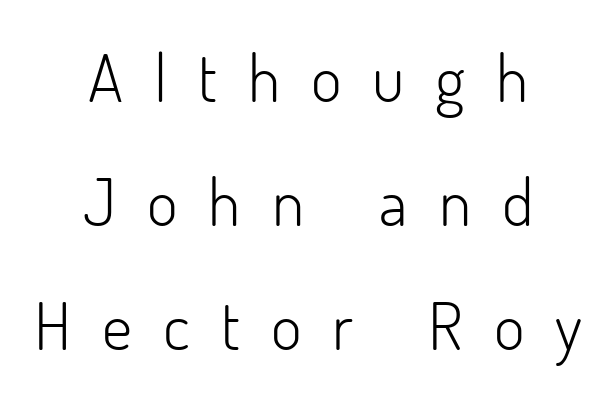
The image shows 66 px light sans-serif type, upright; set centered, line spacing 1.88x, unusually wide letter spacing (+0.47 em), not underlined; low stroke contrast and a small x-height.
